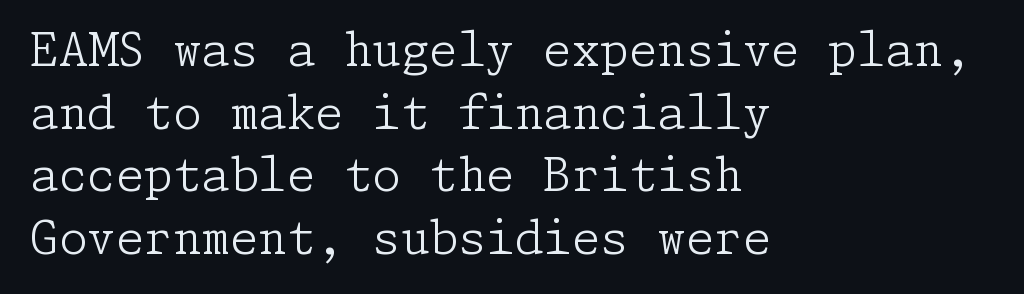
Here the glyphs are tracked normally, forming tight word shapes. A bare baseline throughout the passage. This sample keeps an unexceptional amount of space between lines. Is this a sans? No — the strokes have serifs.
